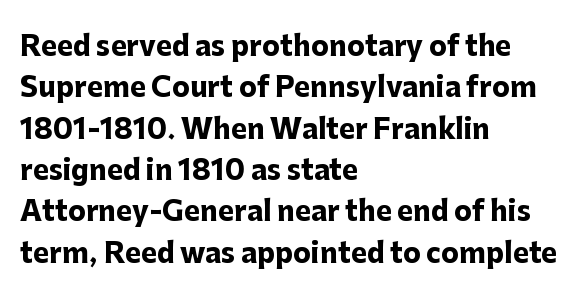
The image shows 27 px bold type, upright; set left-aligned, normal line spacing (1.53x), normal letter spacing, not underlined.
